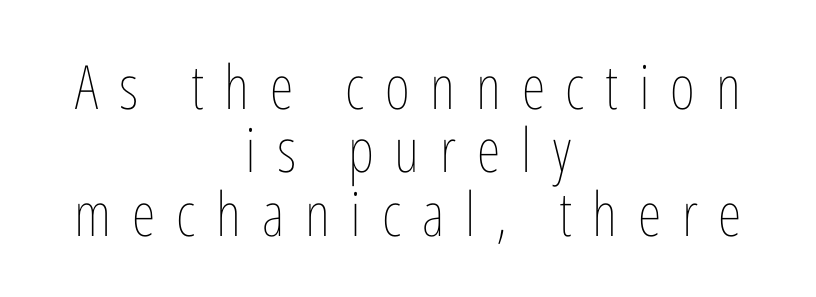
The image shows 61 px thin, condensed type, upright; set centered, tight line spacing (1.04x), unusually wide letter spacing (+0.34 em), not underlined; low stroke contrast and a medium x-height.
